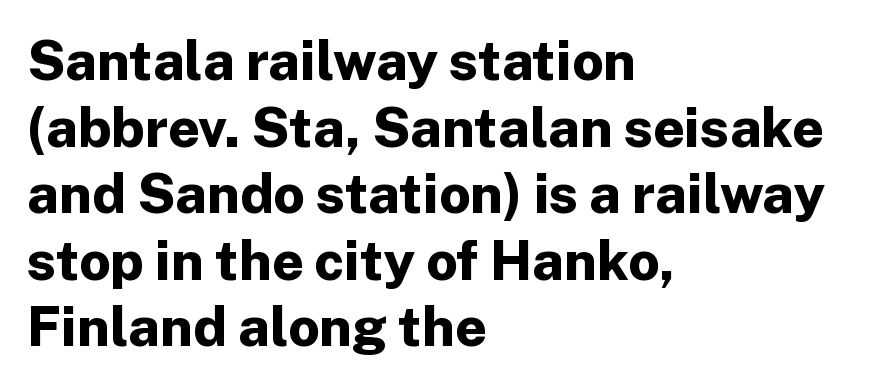
Students, note that the glyphs here touch the page at normal intervals. The face used here is proportionally spaced, like ordinary book or web type. Strokes here are thick enough to call this a true bold. The specimen omits any rule beneath the text block's lines.
